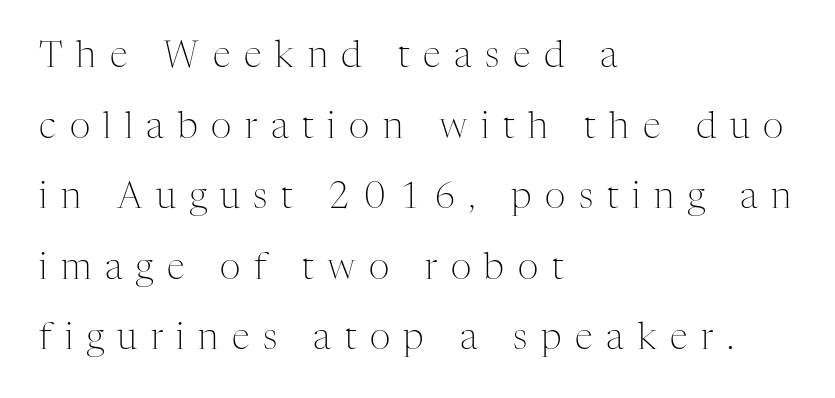
Beneath every word, the page is bare. Unbolded letterforms with no extra heft. The ragged edge is on the right, which tells us the setting is flush left. The leading is generous, giving the passage an open texture.
